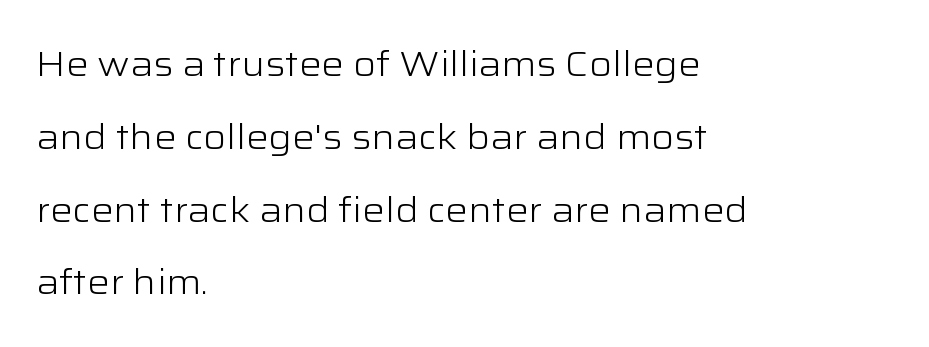
Q: Is the text bold? A: No.
Q: Is the text italic (slanted)? A: No, it is upright.
Q: Is the typeface a serif or a sans-serif typeface? A: Sans-serif.
Q: Is the text underlined? A: No.
Q: How is the paragraph aligned? A: Left-aligned.
Q: Is the spacing between letters normal or unusually wide? A: Normal.
Q: Is the spacing between lines tight, normal or loose? A: Loose.
Q: Width (condensed, normal, or wide)? A: Wide.
Q: Stroke contrast? A: Low.
Q: x-height? A: Medium.
Q: Monospaced? A: No.
